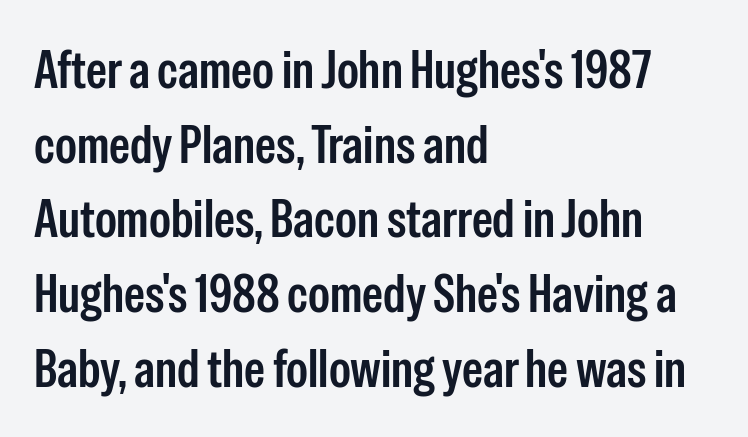
Q: Is the text italic (slanted)? A: No, it is upright.
Q: Is the typeface a serif or a sans-serif typeface? A: Sans-serif.
Q: Is the text underlined? A: No.
Q: How is the paragraph aligned? A: Left-aligned.
Q: Is the spacing between letters normal or unusually wide? A: Normal.
Q: Is the spacing between lines tight, normal or loose? A: Normal.
Q: Width (condensed, normal, or wide)? A: Condensed.
Q: Stroke contrast? A: Low.
Q: x-height? A: Medium.
Q: Monospaced? A: No.
